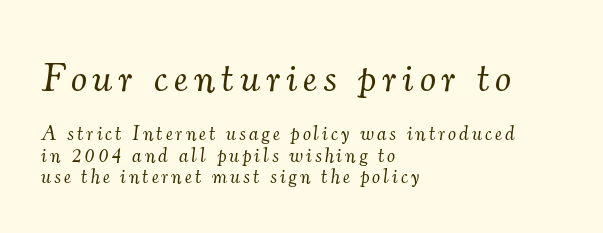
{"serif": "yes", "italic": "yes", "lean": "right", "slant_degrees": 7, "bold": "no", "weight": "light", "width": "normal", "stroke_contrast": "medium", "x_height": "small", "monospaced": "no", "underline": "no", "align": "left", "line_spacing": "tight", "line_spacing_ratio": 1.06, "larger_block": "first", "size_ratio": 2.0, "glyph_px": 40}
